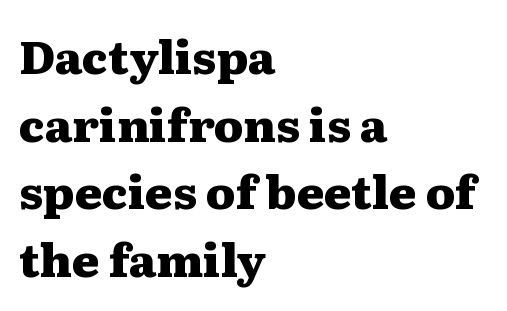
The image shows 46 px heavy, wide serif type, upright; set left-aligned, normal line spacing (1.47x), normal letter spacing, not underlined; medium stroke contrast and a medium x-height.
